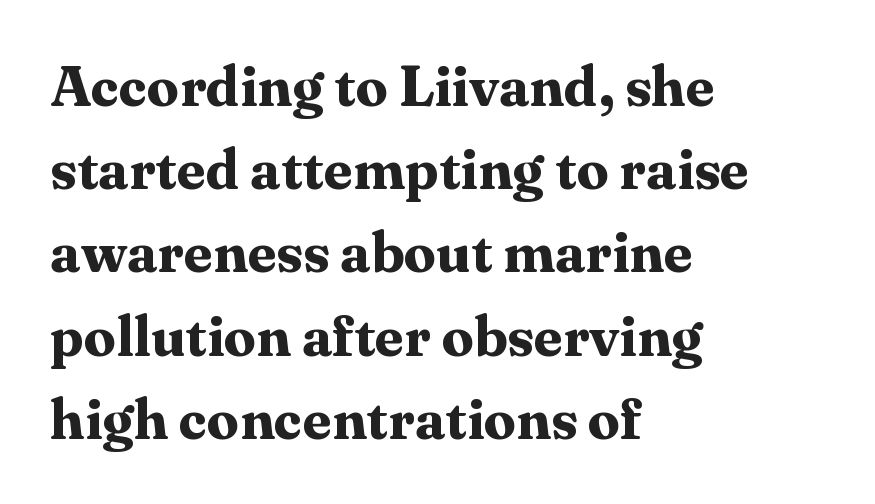
The image shows 57 px bold serif type, upright; set left-aligned, normal line spacing (1.46x), normal letter spacing, not underlined; medium stroke contrast and a medium x-height.
